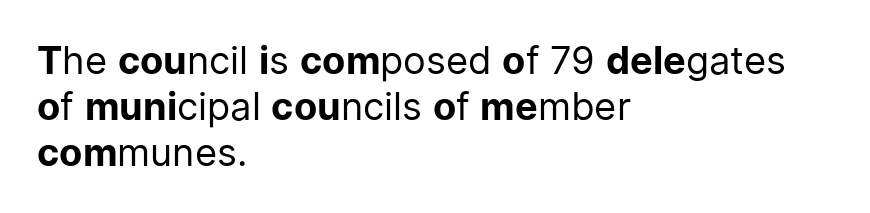
Is this a fixed-width face? No — the glyphs have proportional, varying widths. This sample is left-justified, so line endings fall wherever the words run out. Designer's note — italics off, roman on. A clean baseline with only descenders dipping below it. Compared with typical body copy, the letter spacing here is the same.
